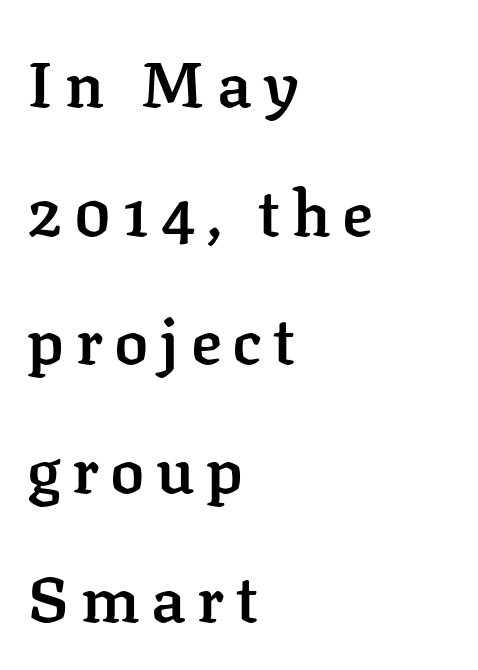
This is the regular roman posture of the typeface. Bold? Not quite — semibold, heavier than regular but stopping short. Letterform terminals end in serifs throughout the passage. The glyphs are unaccompanied by any horizontal stroke below them. Each letter keeps its own natural width here, so spacing adapts to shape. The block of text is sparse from top to bottom, with ample space between rows.
